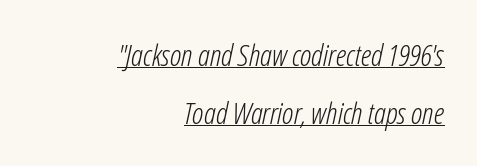
These lines keep a tight, regular rhythm from letter to letter. Every character sits at an angle, as italics do. This is underlined copy, the kind a proofreader might mark for attention. Right-aligned paragraph, ragged on the left.
